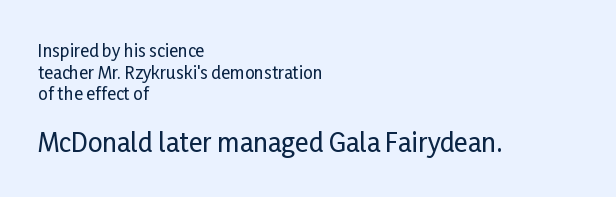
Q: Is the text italic (slanted)? A: No, it is upright.
Q: Is the text underlined? A: No.
Q: How is the paragraph aligned? A: Left-aligned.
Q: Is the spacing between letters normal or unusually wide? A: Normal.
Q: Is the spacing between lines tight, normal or loose? A: Normal.
Q: Which block of text is set in a larger size, the first (top) or the second (bottom)? A: The second (bottom) one.
